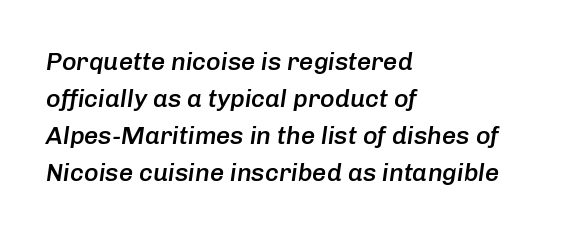
Type without underlining. The characters look somewhat weighty, a semibold short of true bold. These lines stack with their left ends in a neat column. The rendering keeps characters at their native spacing. Notice how the stems are inclined rather than vertical — that's the hallmark of italics. Quick note: interline space is typical.
